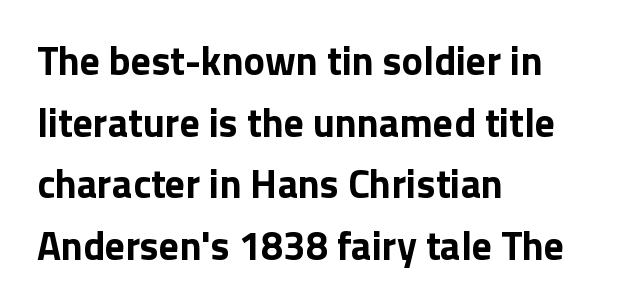
Q: Is the text bold? A: Yes.
Q: Is the text italic (slanted)? A: No, it is upright.
Q: Is the typeface a serif or a sans-serif typeface? A: Sans-serif.
Q: Is the text underlined? A: No.
Q: How is the paragraph aligned? A: Left-aligned.
Q: Is the spacing between letters normal or unusually wide? A: Normal.
Q: Is the spacing between lines tight, normal or loose? A: Normal.
Q: Width (condensed, normal, or wide)? A: Normal.
Q: Stroke contrast? A: Low.
Q: x-height? A: Medium.
Q: Monospaced? A: No.
